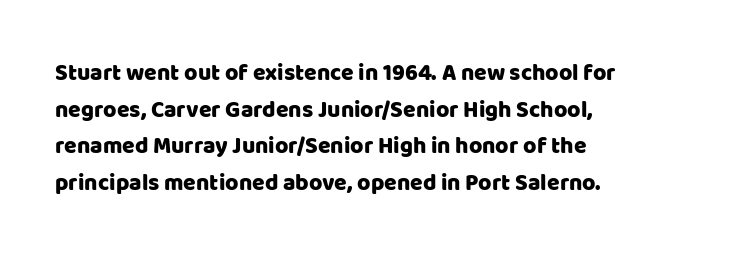
{"italic": "no", "underline": "no", "align": "left", "line_spacing": "normal", "line_spacing_ratio": 1.59, "letter_spacing": "normal", "letter_spacing_em": 0.0, "glyph_px": 23}
